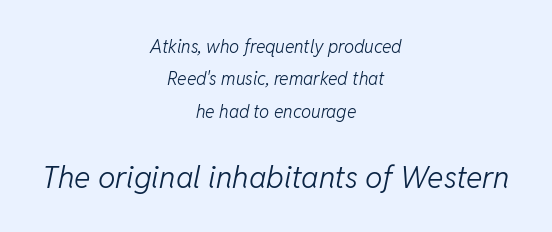
The image shows 31 px light type, italic (leaning right); set centered, line spacing 1.8x, normal letter spacing, not underlined; the second (bottom) block is 1.72x larger; low stroke contrast and a medium x-height.
